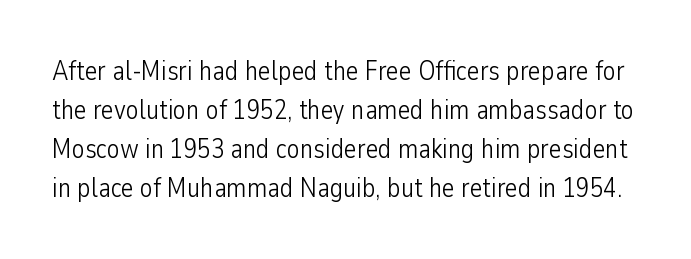
The image shows 27 px text type, upright; set normal line spacing (1.44x), normal letter spacing, not underlined.
